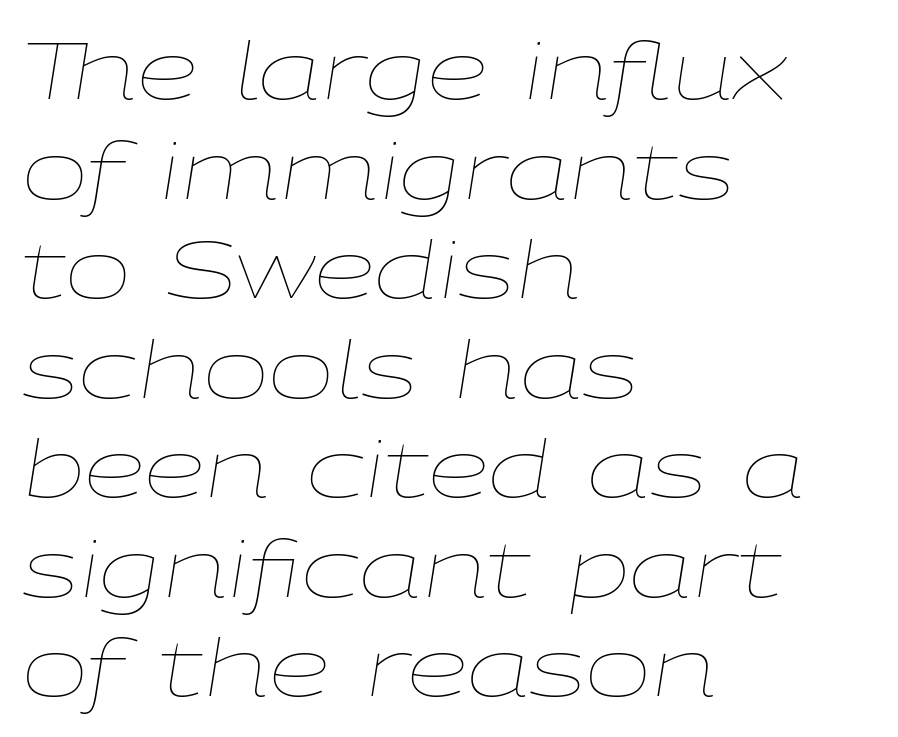
The image shows 79 px thin, wide type, italic (leaning right); set left-aligned, normal line spacing (1.26x), normal letter spacing, not underlined; low stroke contrast and a medium x-height.
